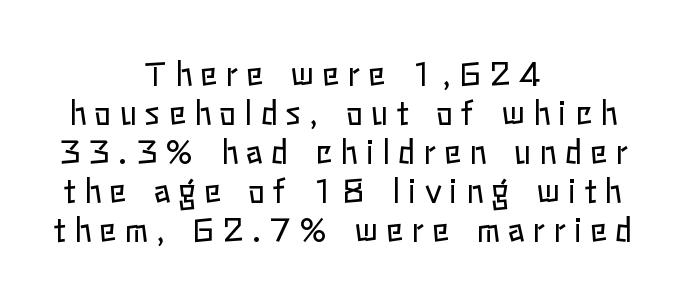
Q: Is the text bold? A: No.
Q: Is the text italic (slanted)? A: No, it is upright.
Q: Is the text underlined? A: No.
Q: How is the paragraph aligned? A: Centered.
Q: Is the spacing between letters normal or unusually wide? A: Unusually wide.
Q: Width (condensed, normal, or wide)? A: Normal.
Q: Stroke contrast? A: Low.
Q: x-height? A: Medium.
Q: Monospaced? A: No.
